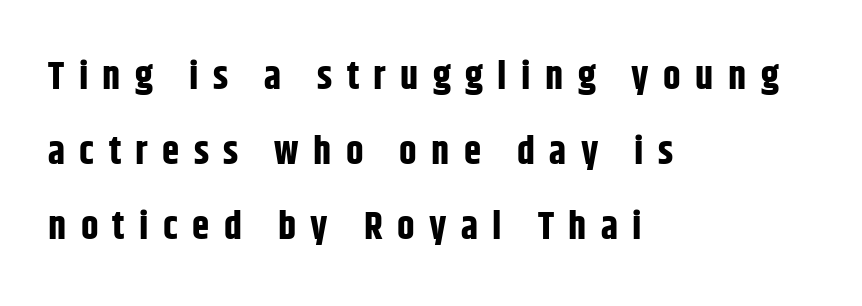
The image shows 39 px bold, condensed sans-serif type, upright; set left-aligned, loose line spacing (1.92x), unusually wide letter spacing (+0.37 em), not underlined; low stroke contrast and a large x-height.
